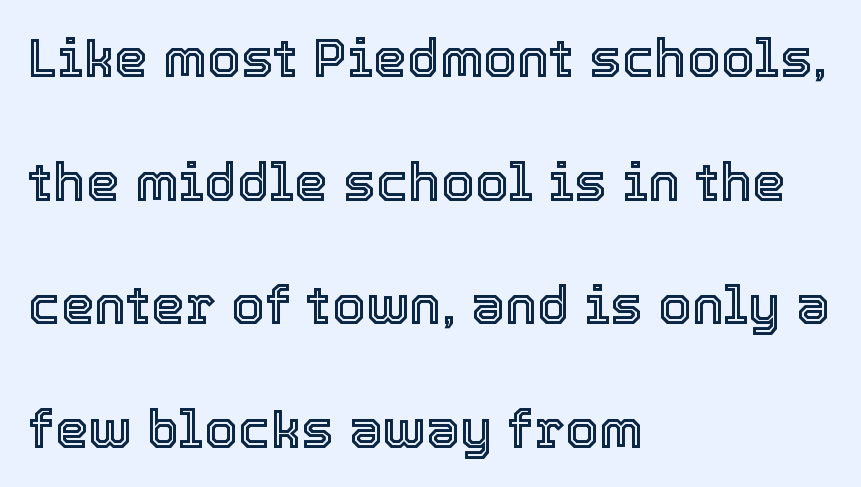
The image shows 54 px text type, upright; set left-aligned, loose line spacing (2.29x), normal letter spacing, not underlined; a medium x-height.
